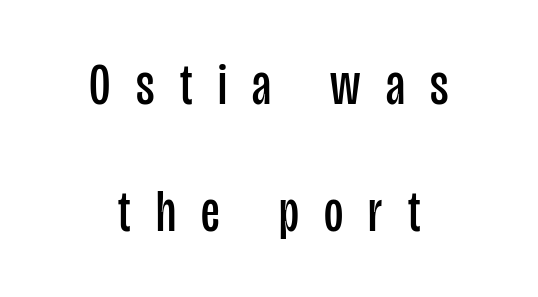
Q: Is the text bold? A: No.
Q: Is the text italic (slanted)? A: No, it is upright.
Q: Is the typeface a serif or a sans-serif typeface? A: Sans-serif.
Q: Is the text underlined? A: No.
Q: How is the paragraph aligned? A: Centered.
Q: Is the spacing between letters normal or unusually wide? A: Unusually wide.
Q: Is the spacing between lines tight, normal or loose? A: Loose.
Q: Width (condensed, normal, or wide)? A: Condensed.
Q: Stroke contrast? A: Low.
Q: x-height? A: Large.
Q: Monospaced? A: No.
